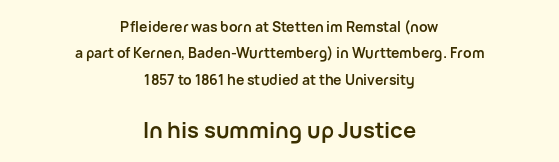
You could call the tracking neutral — neither tight nor loose. Posture: upright roman. A clean baseline with only descenders dipping below it. Visually the block forms a symmetrical silhouette, jagged on both flanks.
